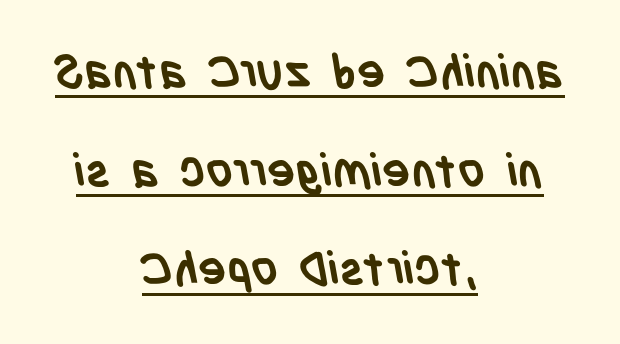
The glyphs have the mass of a bold cut. Does a line run under the words? Yes, clearly. The gaps between neighbouring characters are ordinary and unremarkable. The rendering uses natural spacing where letterforms have individual widths. Notice how the passage keeps no hard edge, just a central spine.
